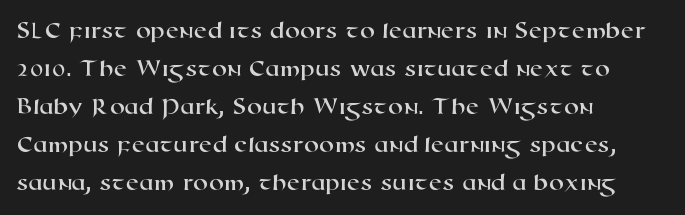
Characters follow at the spacing the type designer built in. Does the leading feel generous? No, just average. Quick note: underline off. The paragraph shown leans on its left margin.
